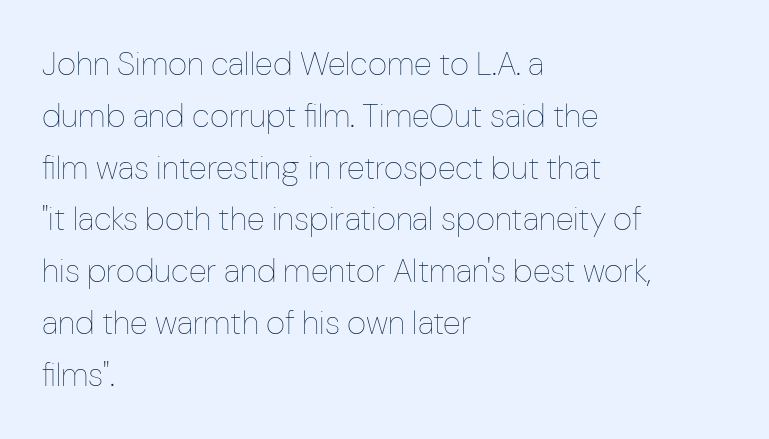
{"italic": "no", "bold": "no", "weight": "thin", "width": "condensed", "stroke_contrast": "low", "x_height": "medium", "monospaced": "no", "underline": "no", "align": "left", "line_spacing": "normal", "line_spacing_ratio": 1.57, "letter_spacing": "normal", "letter_spacing_em": 0.0, "glyph_px": 33}
